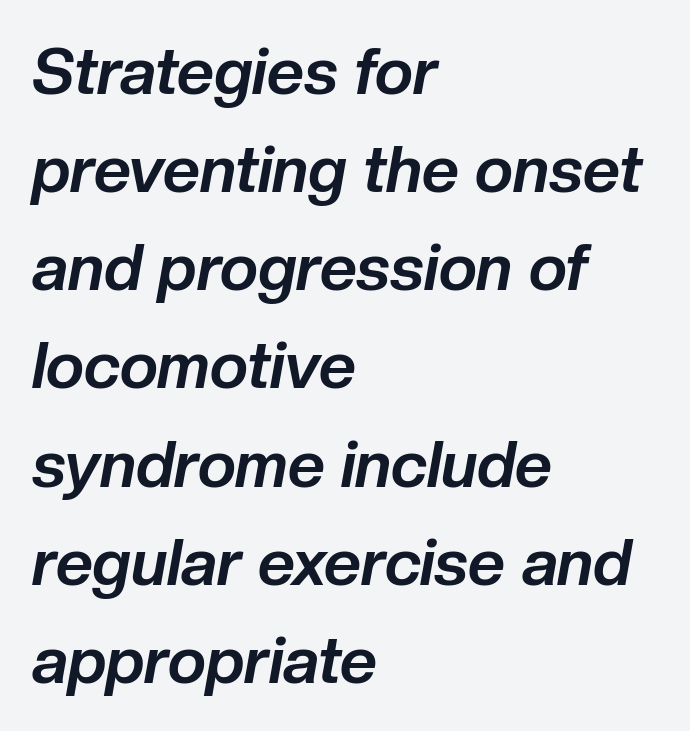
The space directly below the letters is spotless. The font is running at its bold setting. The typography opts for an oblique posture over an upright one. Character widths vary here, with narrow letters taking less room than wide ones.
